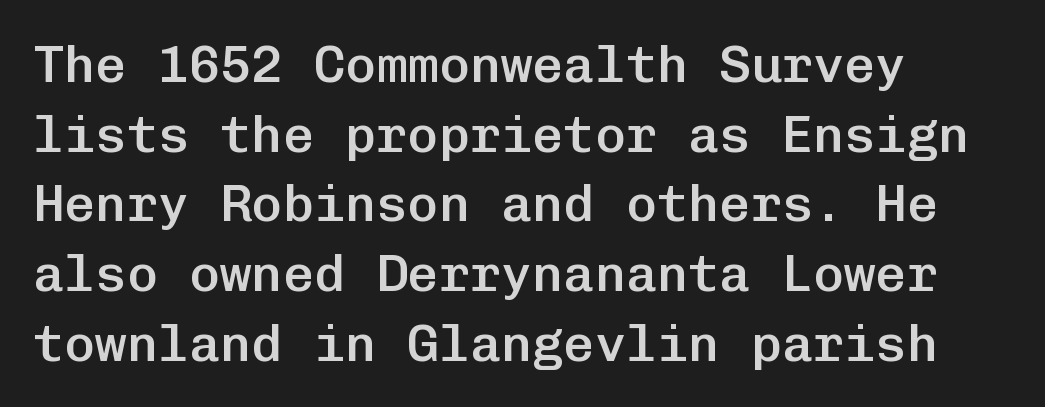
Q: Is the text bold? A: Semi-bold.
Q: Is the text italic (slanted)? A: No, it is upright.
Q: Is the typeface a serif or a sans-serif typeface? A: Sans-serif.
Q: Is the text underlined? A: No.
Q: How is the paragraph aligned? A: Left-aligned.
Q: Is the spacing between letters normal or unusually wide? A: Normal.
Q: Is the spacing between lines tight, normal or loose? A: Normal.
Q: Width (condensed, normal, or wide)? A: Normal.
Q: Stroke contrast? A: Low.
Q: x-height? A: Medium.
Q: Monospaced? A: Yes.
